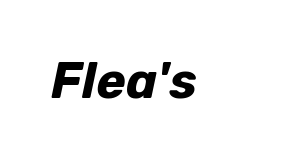
Q: Is the text bold? A: Yes.
Q: Is the text italic (slanted)? A: Yes, it leans right by about 12 degrees.
Q: Is the text underlined? A: No.
Q: Is the spacing between letters normal or unusually wide? A: Normal.
Q: Width (condensed, normal, or wide)? A: Normal.
Q: Stroke contrast? A: Low.
Q: x-height? A: Medium.
Q: Monospaced? A: No.
